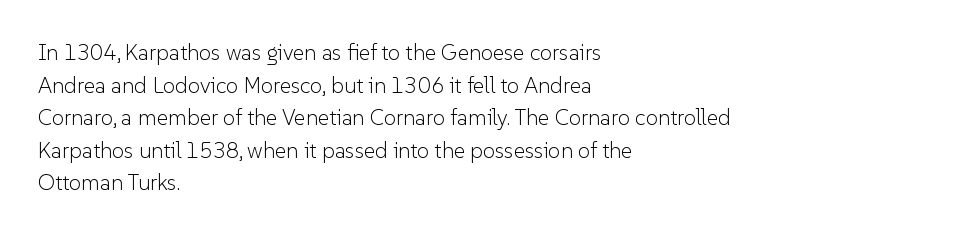
{"italic": "no", "bold": "no", "underline": "no", "align": "left", "line_spacing": "normal", "line_spacing_ratio": 1.48, "letter_spacing": "normal", "letter_spacing_em": 0.0, "glyph_px": 22}
